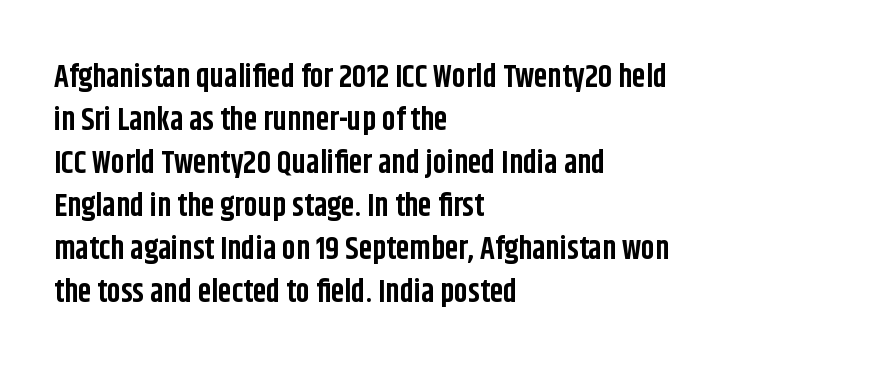
{"serif": "no", "italic": "no", "bold": "yes", "weight": "bold", "width": "condensed", "stroke_contrast": "low", "x_height": "large", "monospaced": "no", "underline": "no", "align": "left", "line_spacing": "normal", "line_spacing_ratio": 1.39, "letter_spacing": "normal", "letter_spacing_em": 0.0, "glyph_px": 31}
